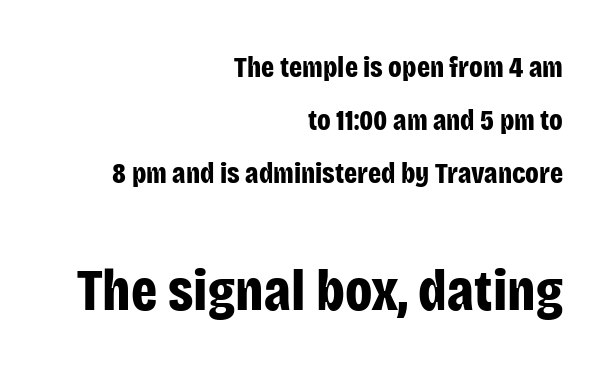
Q: Is the text bold? A: Yes.
Q: Is the text italic (slanted)? A: No, it is upright.
Q: Is the typeface a serif or a sans-serif typeface? A: Sans-serif.
Q: Is the text underlined? A: No.
Q: How is the paragraph aligned? A: Right-aligned.
Q: Is the spacing between letters normal or unusually wide? A: Normal.
Q: Which block of text is set in a larger size, the first (top) or the second (bottom)? A: The second (bottom) one.
Q: Width (condensed, normal, or wide)? A: Condensed.
Q: Stroke contrast? A: Low.
Q: x-height? A: Large.
Q: Monospaced? A: No.
